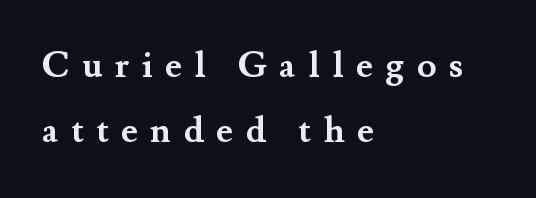
Q: Is the text bold? A: Yes.
Q: Is the text italic (slanted)? A: No, it is upright.
Q: Is the typeface a serif or a sans-serif typeface? A: Serif.
Q: Is the text underlined? A: No.
Q: How is the paragraph aligned? A: Left-aligned.
Q: Is the spacing between letters normal or unusually wide? A: Unusually wide.
Q: Width (condensed, normal, or wide)? A: Normal.
Q: Stroke contrast? A: Medium.
Q: x-height? A: Small.
Q: Monospaced? A: No.
